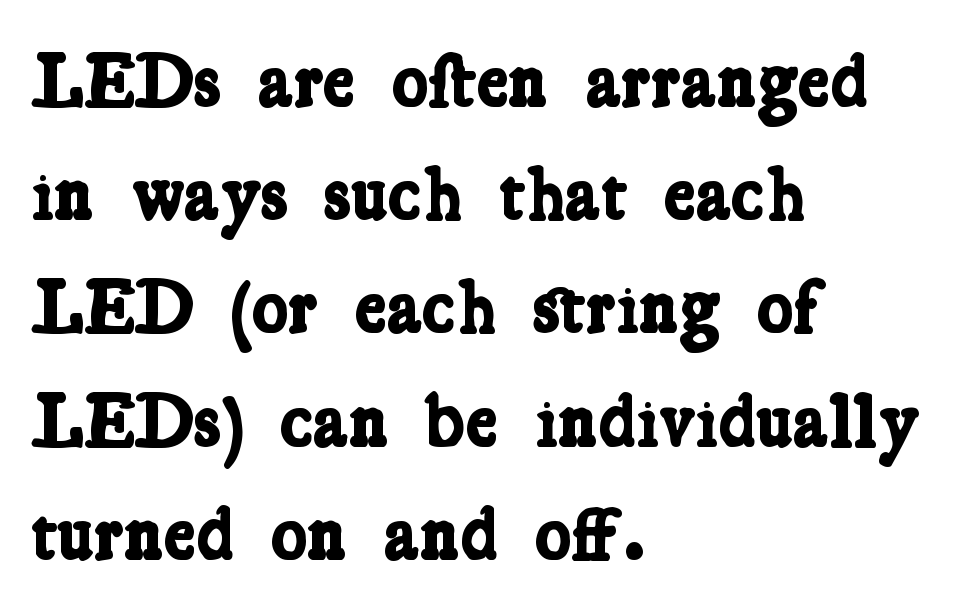
What's the leading like? Ordinary, nothing unusual. The gap between lines stays unmarked. Strokes here are thick enough to call this a true bold. A classic flush-left, rag-right setting is used for this passage.
